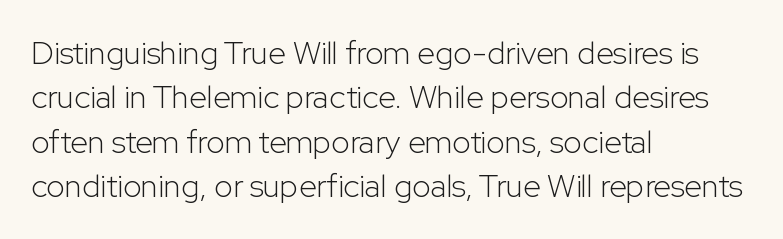
Q: Is the text bold? A: No.
Q: Is the text italic (slanted)? A: No, it is upright.
Q: Is the typeface a serif or a sans-serif typeface? A: Sans-serif.
Q: Is the text underlined? A: No.
Q: How is the paragraph aligned? A: Left-aligned.
Q: Is the spacing between letters normal or unusually wide? A: Normal.
Q: Is the spacing between lines tight, normal or loose? A: Normal.
Q: Width (condensed, normal, or wide)? A: Normal.
Q: Stroke contrast? A: Low.
Q: x-height? A: Medium.
Q: Monospaced? A: No.
